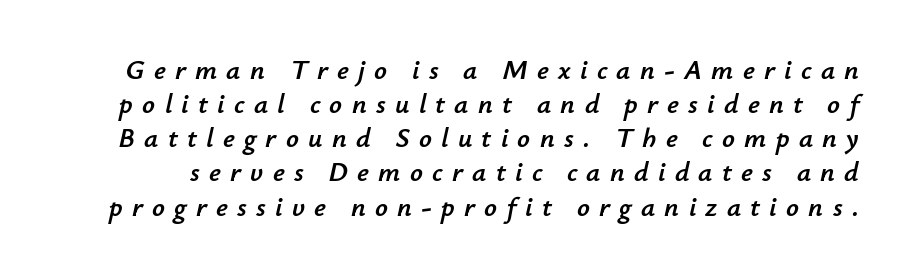
The specimen omits any rule beneath the text block's lines. Quick note: italic. You could not count columns in this text — the font is proportionally spaced. This sample uses expanded letter spacing, leaving extra air between glyphs.
